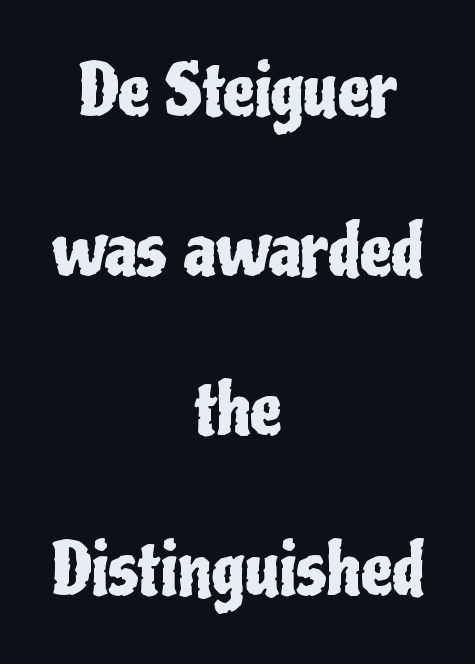
The image shows 71 px condensed sans-serif type, upright; set centered, loose line spacing (2.25x), normal letter spacing, not underlined; low stroke contrast and a medium x-height.
